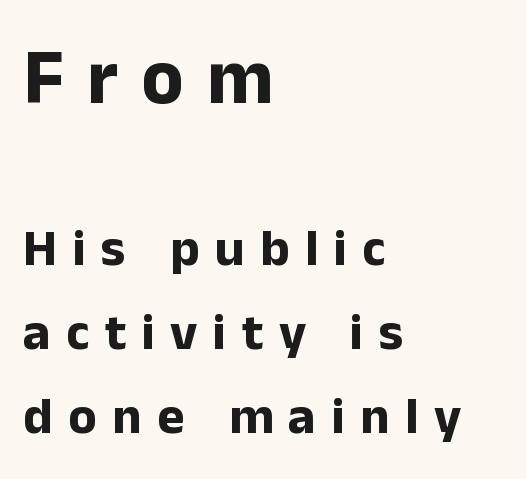
The rendering uses natural spacing where letterforms have individual widths. Does extra space separate the letters? Yes, quite a lot of it. Beneath every word, the page is bare. When letters stand straight like this, we call the style roman or upright.
